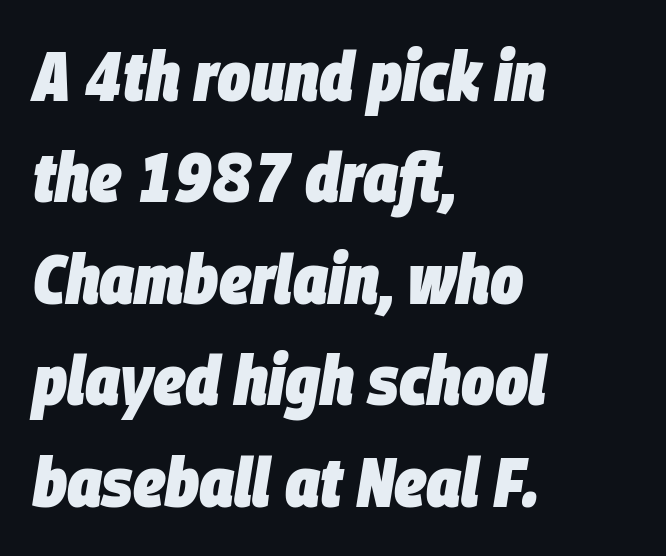
The image shows 70 px heavy, condensed type, italic (leaning right); set left-aligned, normal line spacing (1.45x), normal letter spacing, not underlined; low stroke contrast and a large x-height.
